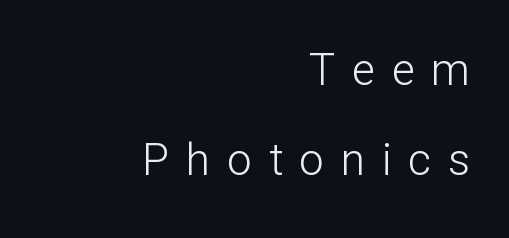
Tracking value appears strongly positive — letters spread wide. Line endings align vertically; line beginnings do not. Each letter keeps its own natural width here, so spacing adapts to shape. The font sits on the lighter half of the weight spectrum, regular included.
